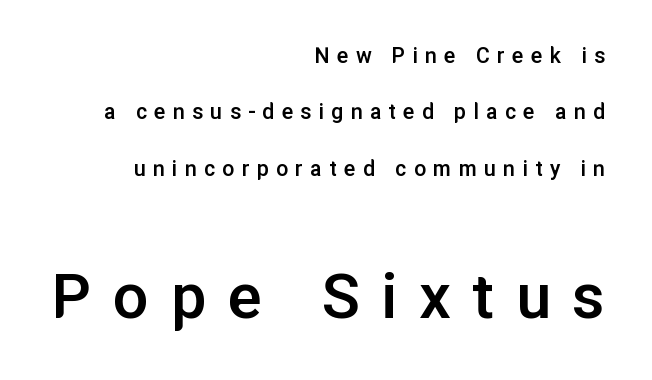
{"serif": "no", "italic": "no", "bold": "semi", "weight": "semibold", "width": "normal", "stroke_contrast": "low", "x_height": "medium", "monospaced": "no", "underline": "no", "align": "right", "line_spacing": "loose", "line_spacing_ratio": 2.35, "letter_spacing": "wide", "letter_spacing_em": 0.3, "larger_block": "second", "size_ratio": 2.96, "glyph_px": 71}
